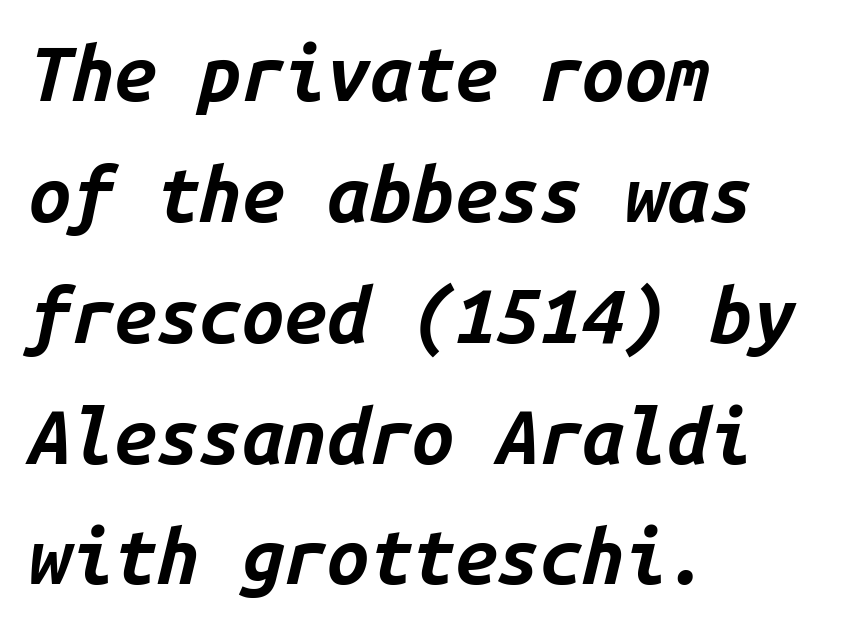
{"italic": "yes", "lean": "right", "slant_degrees": 14, "bold": "yes", "weight": "bold", "width": "normal", "stroke_contrast": "low", "x_height": "medium", "monospaced": "yes", "underline": "no", "align": "left", "line_spacing": "normal", "line_spacing_ratio": 1.59, "letter_spacing": "normal", "letter_spacing_em": 0.0, "glyph_px": 76}
